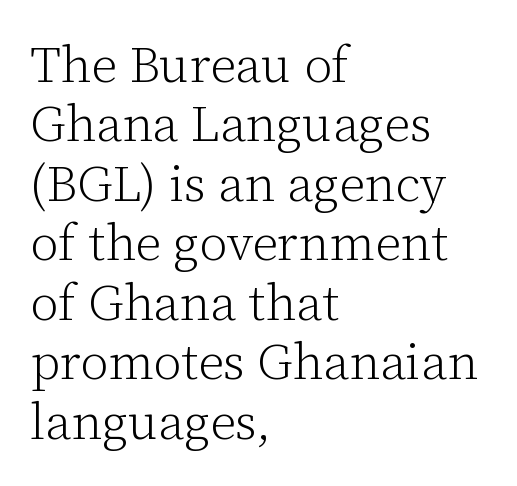
The image shows 50 px light serif type, upright; set left-aligned, line spacing 1.19x, normal letter spacing, not underlined; low stroke contrast and a medium x-height.
